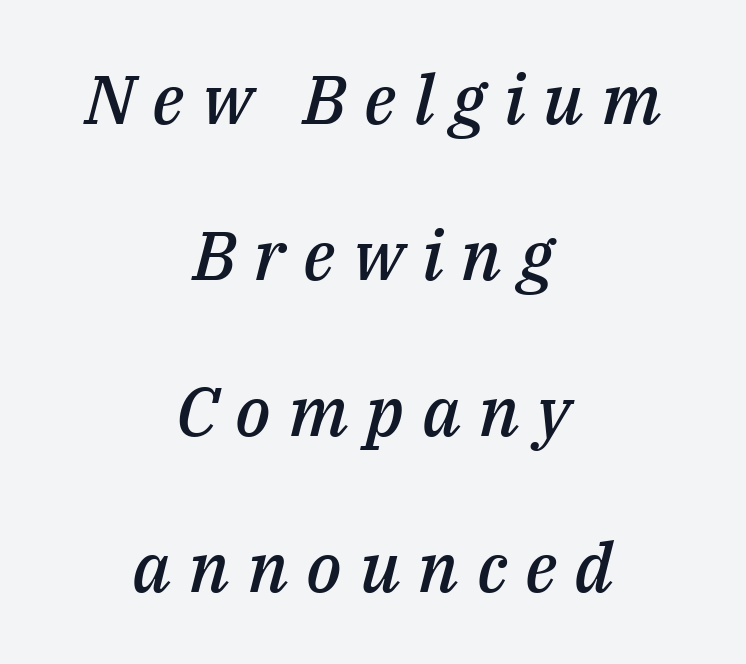
Spacing verdict: proportional, widths tailored to each character. Each word looks stretched out because of the extra space between its letters. Summary of weight: moderately heavy, a semibold. These lines stand farther apart than default settings would place them. Would a proofreader flag this as italicized? Yes.
